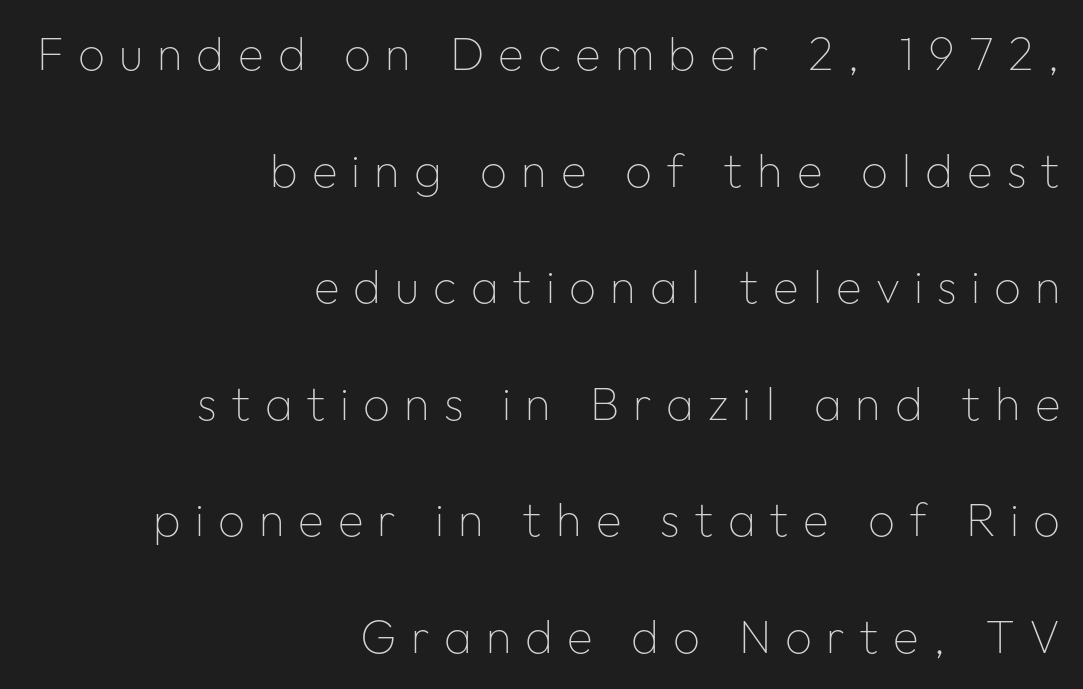
The image shows 47 px thin sans-serif type, upright; set right-aligned, loose line spacing (2.48x), unusually wide letter spacing (+0.3 em), not underlined; low stroke contrast and a medium x-height.
